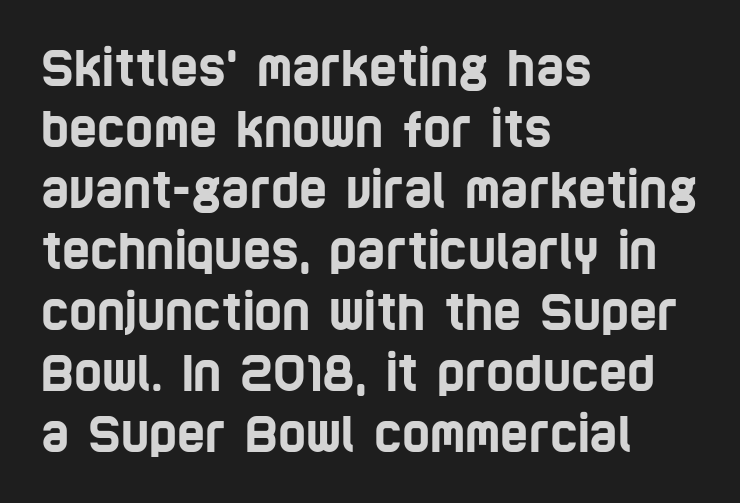
Stroke terminals: plain, sans-serif. Do the characters align in a grid? No, the font is proportional. Compared with a centered layout, this one pins lines to the left instead. A typesetter would call this leading conventional body-copy spacing. The words here are not underlined.
